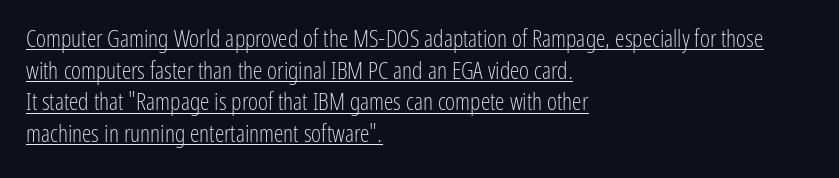
The image shows 24 px text type, upright; set left-aligned, normal line spacing (1.32x), normal letter spacing, underlined.
